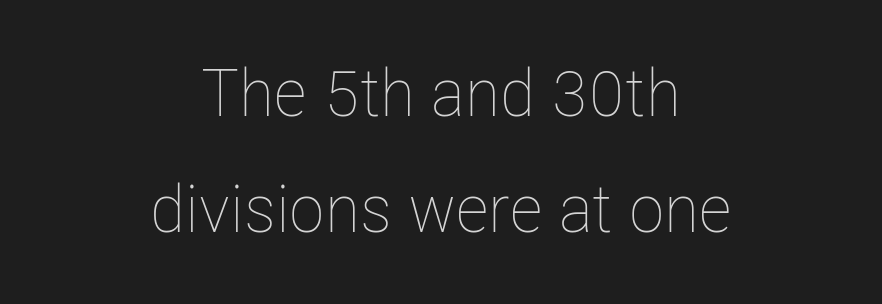
{"italic": "no", "bold": "no", "weight": "thin", "width": "condensed", "stroke_contrast": "low", "x_height": "medium", "monospaced": "no", "underline": "no", "align": "center", "line_spacing_ratio": 1.76, "letter_spacing": "normal", "letter_spacing_em": 0.0, "glyph_px": 66}
